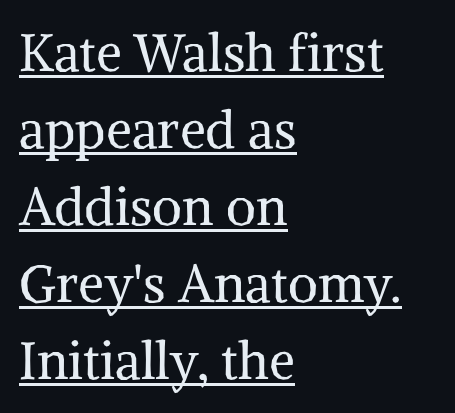
The image shows 52 px regular-weight serif type, upright; set left-aligned, normal line spacing (1.48x), normal letter spacing, underlined; medium stroke contrast and a medium x-height.
